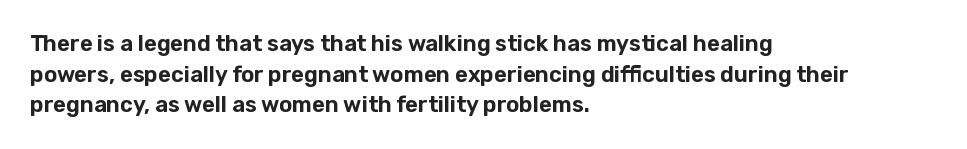
The image shows 22 px text type, upright; set left-aligned, normal line spacing (1.39x), normal letter spacing, not underlined.
